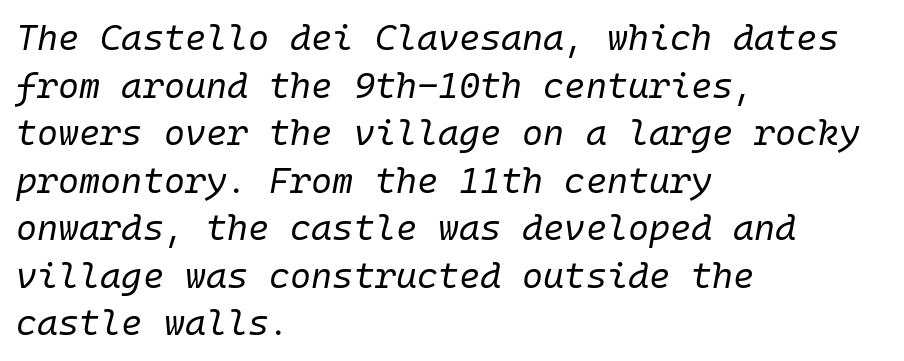
The image shows 36 px regular-weight type, italic (leaning right), monospaced; set left-aligned, normal line spacing (1.32x), normal letter spacing, not underlined; low stroke contrast and a medium x-height.
